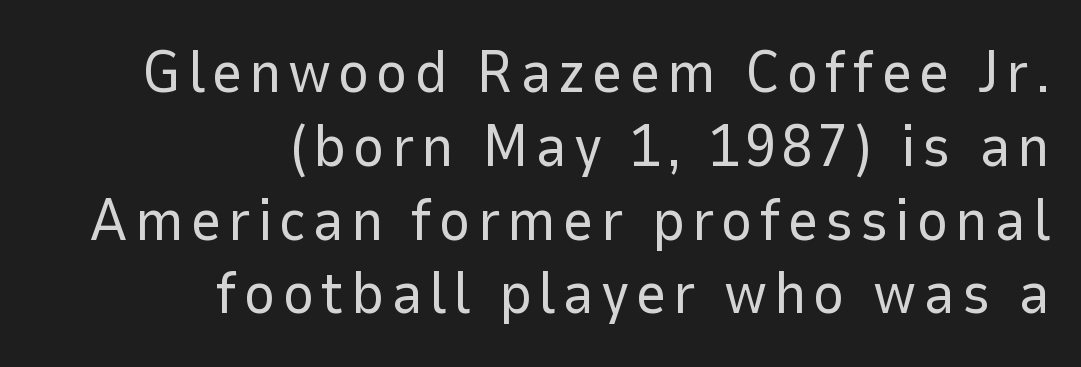
The image shows 60 px regular-weight sans-serif type, upright; set right-aligned, line spacing 1.23x, not underlined; low stroke contrast and a medium x-height.
